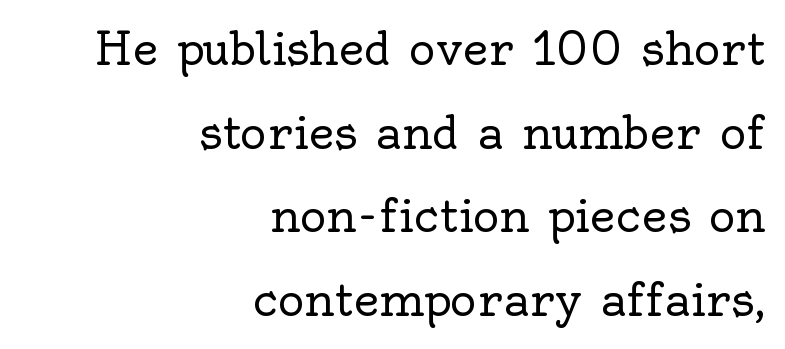
{"serif": "yes", "italic": "no", "bold": "no", "weight": "regular", "width": "normal", "x_height": "small", "monospaced": "no", "underline": "no", "align": "right", "line_spacing_ratio": 1.86, "letter_spacing": "normal", "letter_spacing_em": 0.0, "glyph_px": 45}
